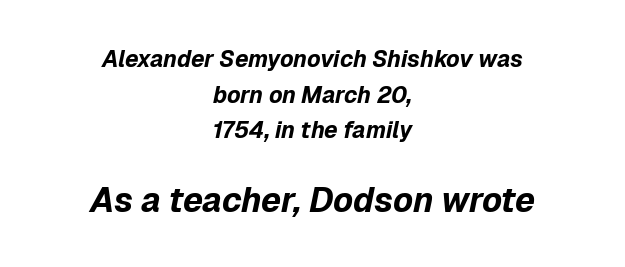
{"italic": "yes", "lean": "right", "slant_degrees": 12, "bold": "yes", "weight": "bold", "width": "normal", "stroke_contrast": "low", "x_height": "medium", "monospaced": "no", "underline": "no", "align": "center", "line_spacing": "normal", "line_spacing_ratio": 1.55, "letter_spacing": "normal", "letter_spacing_em": 0.0, "larger_block": "second", "size_ratio": 1.48, "glyph_px": 34}
